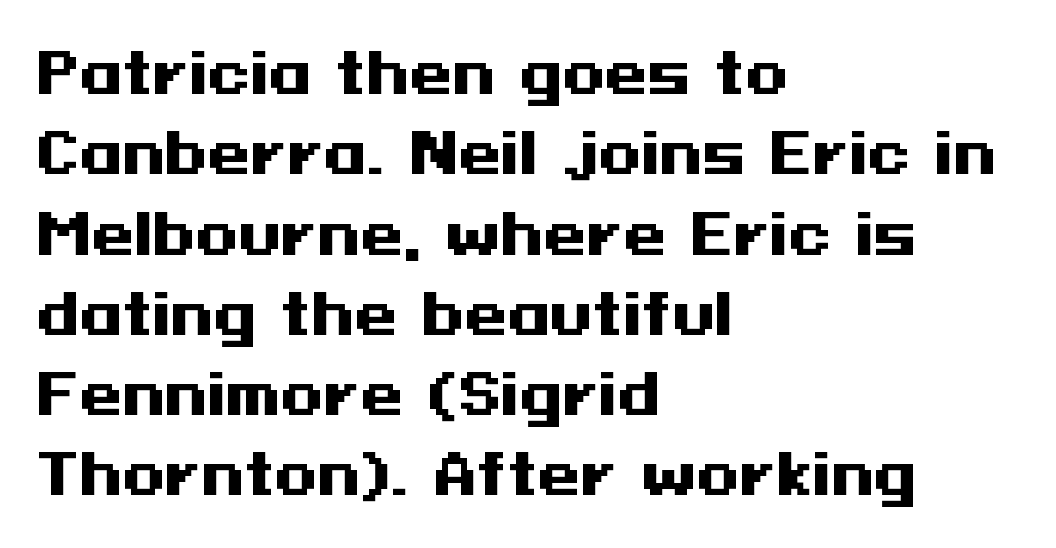
The image shows 55 px heavy, wide sans-serif type, upright; set left-aligned, normal line spacing (1.46x), normal letter spacing, not underlined; medium stroke contrast and a medium x-height.
